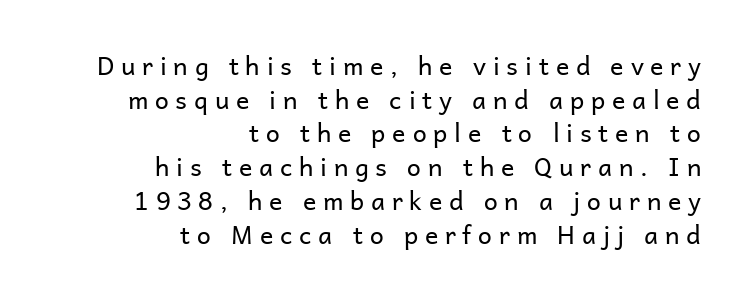
{"italic": "no", "bold": "no", "underline": "no", "align": "right", "line_spacing": "normal", "line_spacing_ratio": 1.35, "letter_spacing": "wide", "letter_spacing_em": 0.27, "glyph_px": 25}
